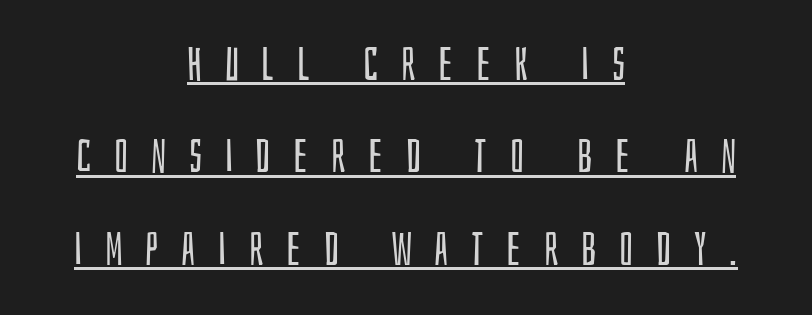
Q: Is the text bold? A: No.
Q: Is the text italic (slanted)? A: No, it is upright.
Q: Is the typeface a serif or a sans-serif typeface? A: Sans-serif.
Q: Is the text underlined? A: Yes.
Q: How is the paragraph aligned? A: Centered.
Q: Is the spacing between letters normal or unusually wide? A: Unusually wide.
Q: Is the spacing between lines tight, normal or loose? A: Loose.
Q: Width (condensed, normal, or wide)? A: Condensed.
Q: Stroke contrast? A: Low.
Q: x-height? A: Large.
Q: Monospaced? A: No.
